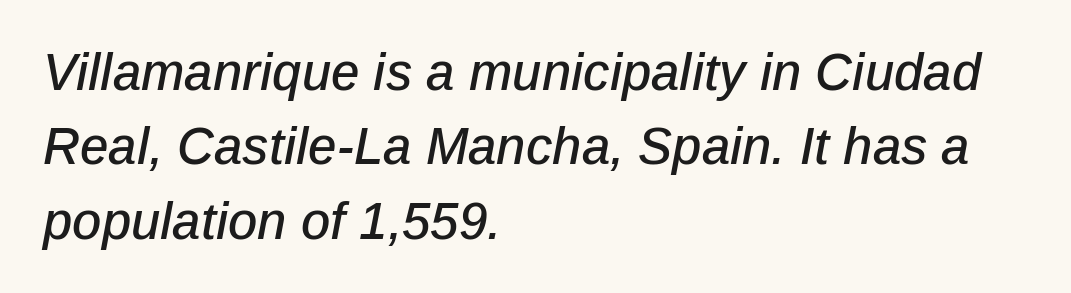
Plain, unruled lines of type. Designer's note — italics engaged. Each letter keeps its own natural width here, so spacing adapts to shape. Honestly, the letter spacing is just normal — you wouldn't notice it.
